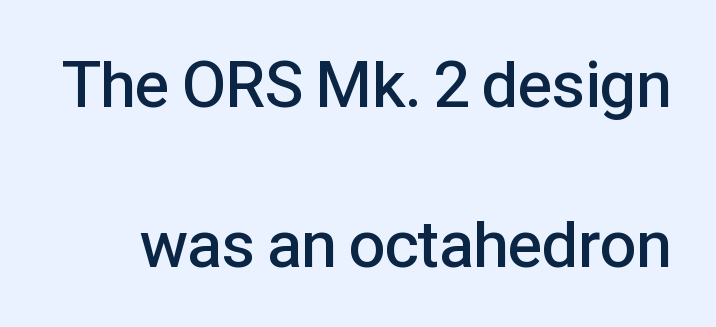
Descenders hang freely into open space. Each letter keeps its own natural width here, so spacing adapts to shape. Observe the absence of serifs on each vertical stroke in this sample. Posture: vertical. Standard letterfit; no display-style spreading of the glyphs.
